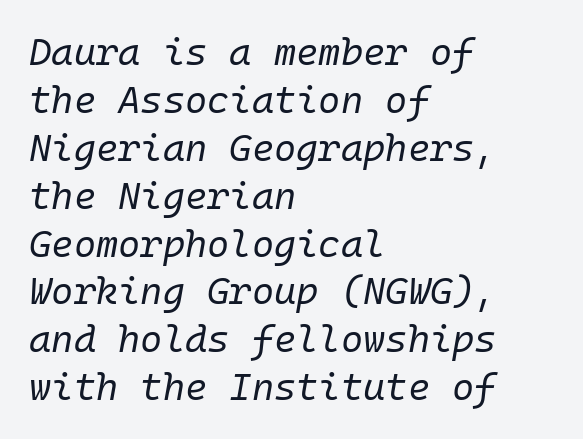
The image shows 38 px regular-weight type, italic (leaning right), monospaced; set left-aligned, normal line spacing (1.26x), normal letter spacing, not underlined; low stroke contrast and a medium x-height.
